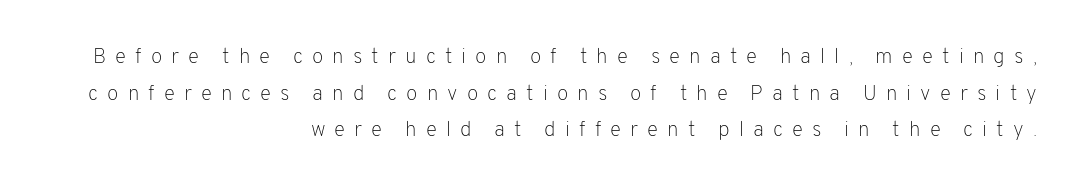
Q: Is the text bold? A: No.
Q: Is the text italic (slanted)? A: No, it is upright.
Q: Is the text underlined? A: No.
Q: How is the paragraph aligned? A: Right-aligned.
Q: Is the spacing between letters normal or unusually wide? A: Unusually wide.
